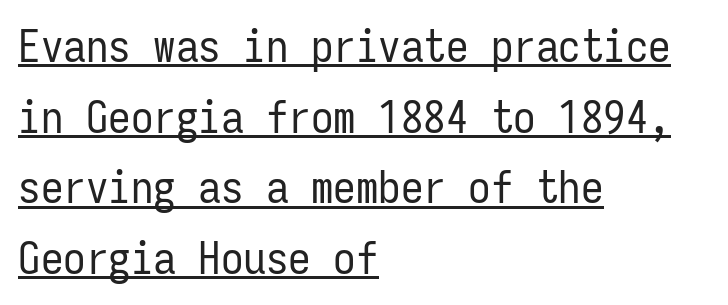
The image shows 45 px regular-weight, condensed sans-serif type, upright, monospaced; set left-aligned, normal line spacing (1.57x), normal letter spacing, underlined; low stroke contrast and a medium x-height.
